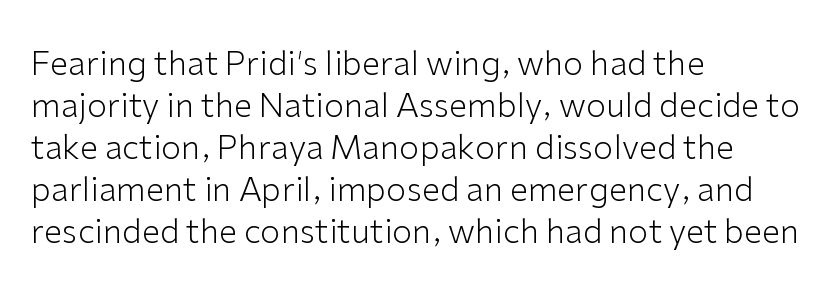
Type style note: lacks serifs. Evenly set lines give the paragraph a standard silhouette. The string is rendered with underlining switched off. Does extra space separate the letters? No, they use regular spacing. In CSS terms this would be text-align: left. Ascenders rise straight up at ninety degrees.
